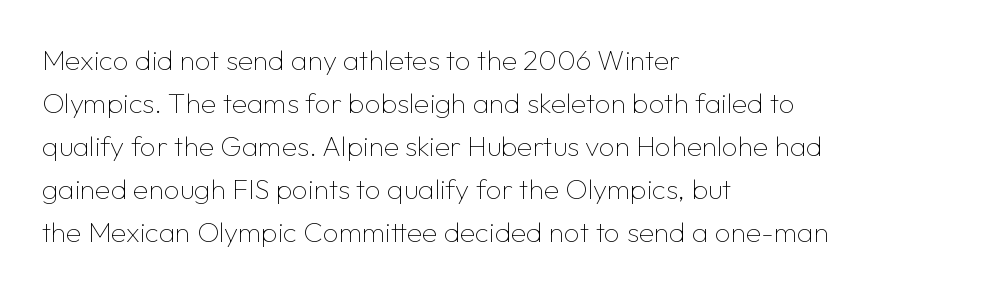
Is this a sans? Yes — the strokes have no serifs. Any mark beneath the type? The region is blank. The space between consecutive lines is moderate. Line starts are locked; line ends wander. Does the lettering tilt? It doesn't — this is upright.
